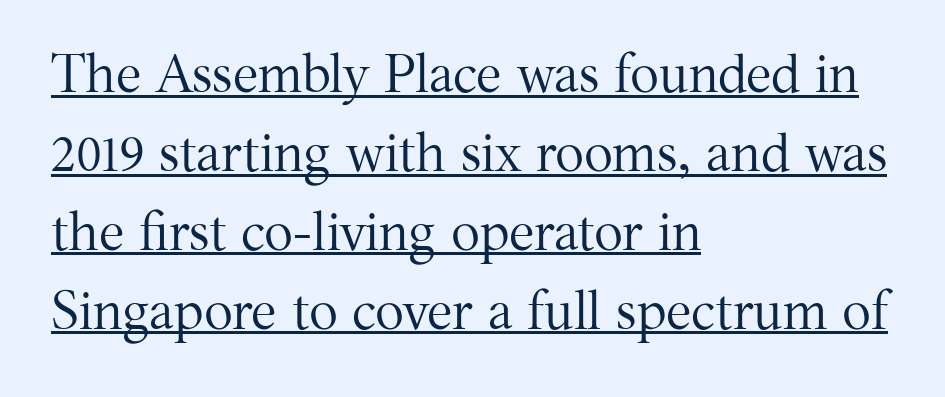
The image shows 54 px regular-weight serif type, upright; set left-aligned, normal line spacing (1.46x), normal letter spacing, underlined; medium stroke contrast and a medium x-height.
